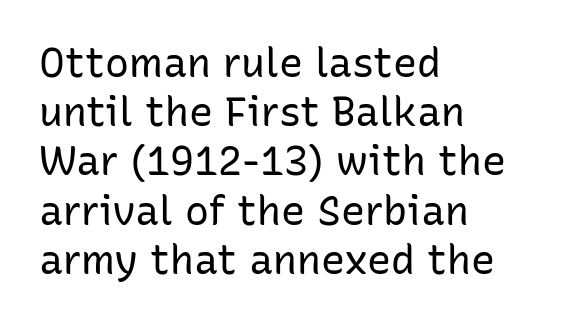
Q: Is the text bold? A: No.
Q: Is the text italic (slanted)? A: No, it is upright.
Q: Is the typeface a serif or a sans-serif typeface? A: Sans-serif.
Q: Is the text underlined? A: No.
Q: How is the paragraph aligned? A: Left-aligned.
Q: Is the spacing between letters normal or unusually wide? A: Normal.
Q: Width (condensed, normal, or wide)? A: Normal.
Q: Stroke contrast? A: Low.
Q: x-height? A: Medium.
Q: Monospaced? A: No.
